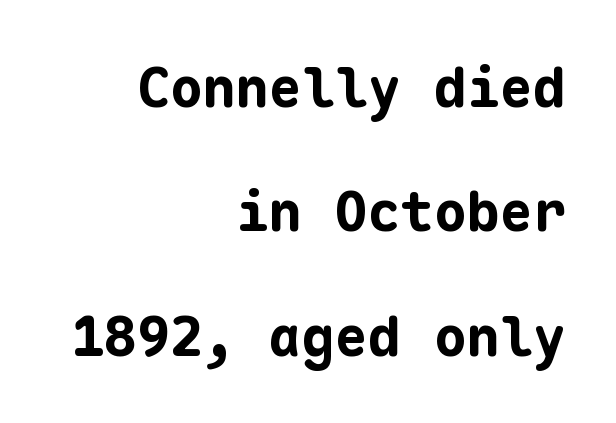
The rendering uses a large line-height, opening up the rows. Inter-character spacing is left at the font's built-in metrics. A typesetter would mark this as roman, not italic. Each letter, wide or thin by design, is forced into the same width here.
